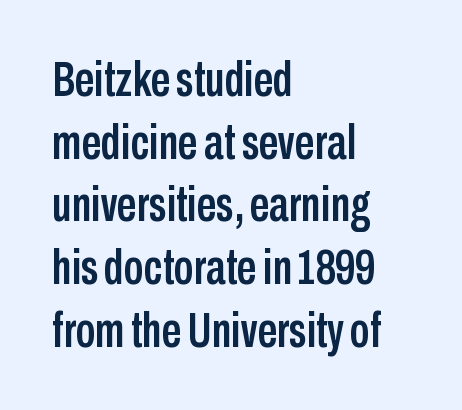
Letters rest on an invisible, unmarked baseline. A typesetter would call this zero additional tracking. Are there feet on the stems? There aren't — it's a sans. Note the varied advance widths — an 'i' is clearly narrower than an 'm'.
